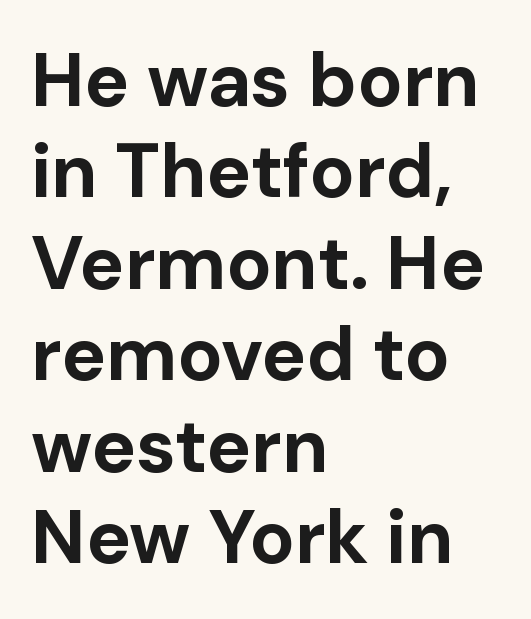
The image shows 75 px bold sans-serif type, upright; set left-aligned, line spacing 1.22x, normal letter spacing, not underlined; low stroke contrast and a medium x-height.
